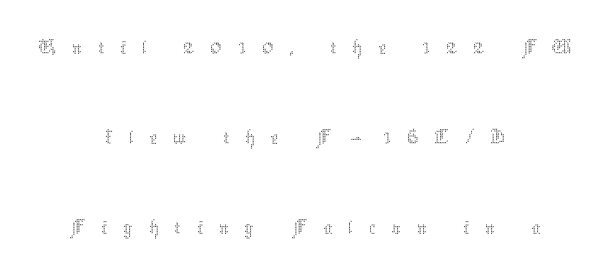
{"italic": "no", "bold": "no", "weight": "thin", "width": "normal", "stroke_contrast": "medium", "x_height": "medium", "monospaced": "no", "underline": "no", "align": "center", "line_spacing": "loose", "line_spacing_ratio": 1.92, "letter_spacing": "wide", "letter_spacing_em": 0.33, "glyph_px": 47}
